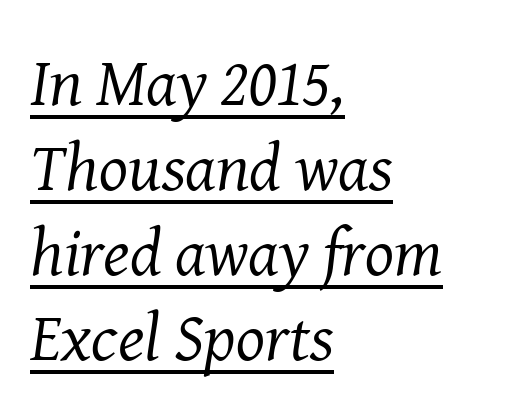
The image shows 68 px regular-weight serif type, italic (leaning right); set left-aligned, normal line spacing (1.25x), normal letter spacing, underlined; medium stroke contrast and a medium x-height.
